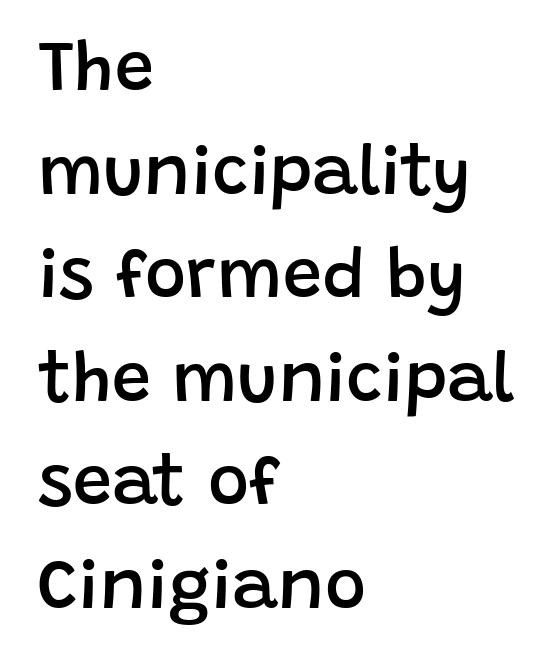
Q: Is the text bold? A: Semi-bold.
Q: Is the text italic (slanted)? A: No, it is upright.
Q: Is the typeface a serif or a sans-serif typeface? A: Sans-serif.
Q: Is the text underlined? A: No.
Q: How is the paragraph aligned? A: Left-aligned.
Q: Is the spacing between letters normal or unusually wide? A: Normal.
Q: Is the spacing between lines tight, normal or loose? A: Normal.
Q: Width (condensed, normal, or wide)? A: Normal.
Q: Stroke contrast? A: Low.
Q: x-height? A: Large.
Q: Monospaced? A: No.
